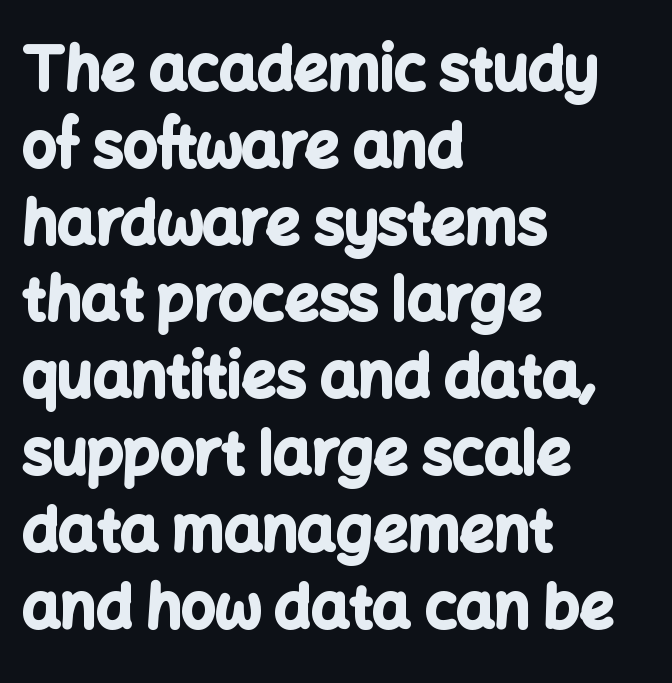
Q: Is the text bold? A: Yes.
Q: Is the text italic (slanted)? A: No, it is upright.
Q: Is the typeface a serif or a sans-serif typeface? A: Sans-serif.
Q: Is the text underlined? A: No.
Q: How is the paragraph aligned? A: Left-aligned.
Q: Is the spacing between letters normal or unusually wide? A: Normal.
Q: Is the spacing between lines tight, normal or loose? A: Normal.
Q: Width (condensed, normal, or wide)? A: Normal.
Q: Stroke contrast? A: Low.
Q: x-height? A: Medium.
Q: Monospaced? A: No.
